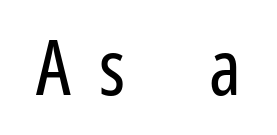
{"serif": "no", "italic": "no", "bold": "no", "weight": "regular", "width": "condensed", "stroke_contrast": "low", "x_height": "medium", "monospaced": "no", "underline": "no", "letter_spacing": "wide", "letter_spacing_em": 0.37, "glyph_px": 77}
